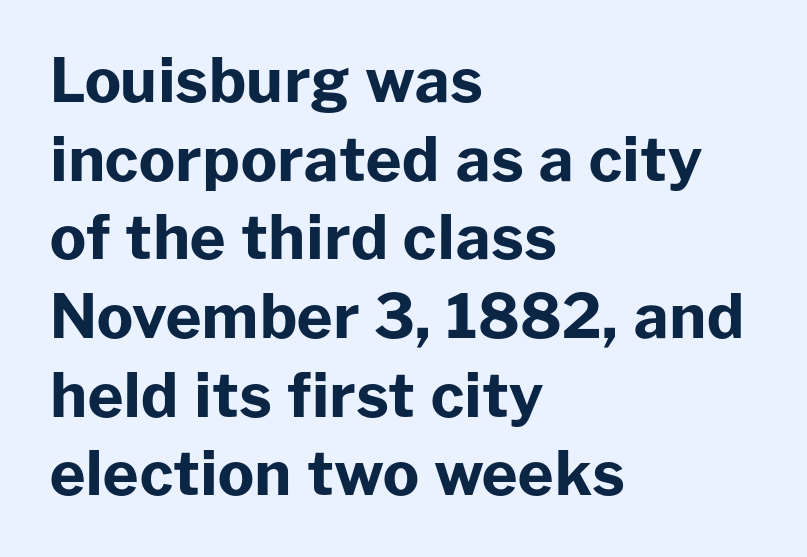
The image shows 61 px bold sans-serif type, upright; set left-aligned, normal line spacing (1.29x), normal letter spacing, not underlined; low stroke contrast and a medium x-height.
